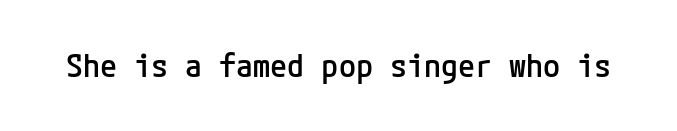
The image shows 31 px semibold sans-serif type, upright; set normal letter spacing, not underlined; low stroke contrast and a medium x-height.
